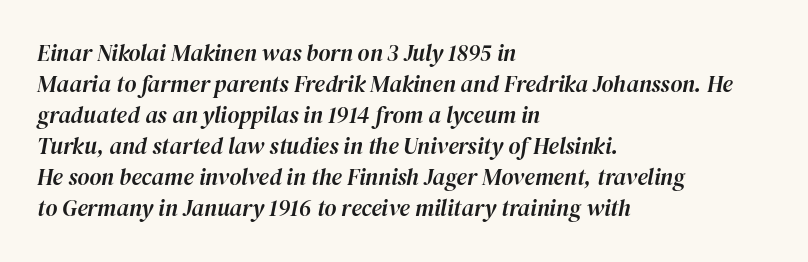
{"italic": "yes", "lean": "right", "slant_degrees": 12, "underline": "no", "align": "left", "line_spacing": "normal", "line_spacing_ratio": 1.35, "letter_spacing": "normal", "letter_spacing_em": 0.0, "glyph_px": 23}
